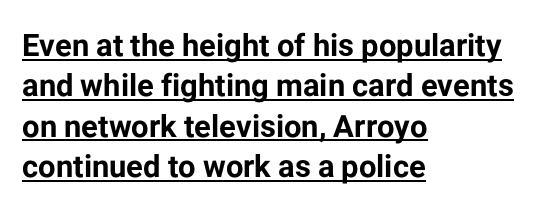
{"serif": "no", "italic": "no", "bold": "yes", "weight": "bold", "width": "normal", "stroke_contrast": "low", "x_height": "medium", "monospaced": "no", "underline": "yes", "align": "left", "line_spacing": "normal", "line_spacing_ratio": 1.3, "letter_spacing": "normal", "letter_spacing_em": 0.0, "glyph_px": 31}
